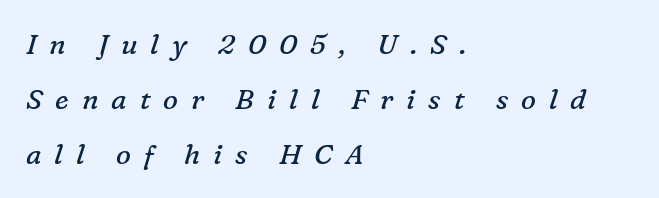
{"serif": "yes", "italic": "yes", "lean": "right", "slant_degrees": 16, "bold": "no", "weight": "regular", "width": "normal", "stroke_contrast": "low", "x_height": "medium", "monospaced": "no", "underline": "no", "align": "left", "line_spacing": "loose", "line_spacing_ratio": 1.96, "letter_spacing": "wide", "letter_spacing_em": 0.46, "glyph_px": 28}
